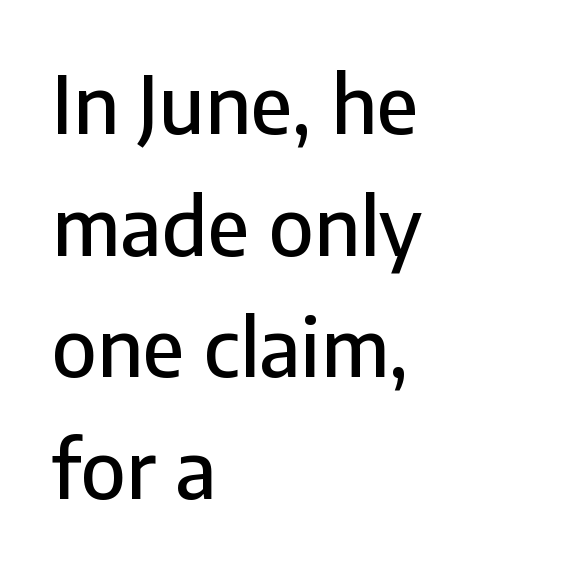
This sample uses a sans-serif face. Varying glyph widths throughout — classic text-font behaviour. Observe the ordinary spacing: letters are neighbours, not strangers. The rendering uses a moderate line-height, typical for paragraphs. One-word summary of the alignment: left. The gap between lines stays unmarked.
